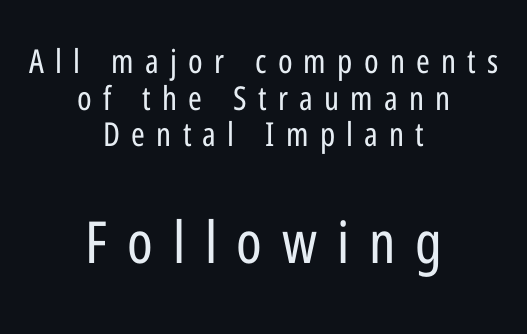
{"serif": "no", "italic": "no", "bold": "no", "weight": "regular", "width": "condensed", "stroke_contrast": "low", "x_height": "medium", "monospaced": "no", "underline": "no", "align": "center", "line_spacing": "tight", "line_spacing_ratio": 1.11, "letter_spacing": "wide", "letter_spacing_em": 0.34, "larger_block": "second", "size_ratio": 1.76, "glyph_px": 58}
